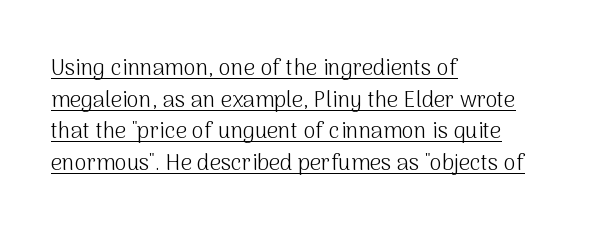
{"italic": "no", "bold": "no", "underline": "yes", "align": "left", "line_spacing": "normal", "line_spacing_ratio": 1.44, "letter_spacing": "normal", "letter_spacing_em": 0.0, "glyph_px": 22}
